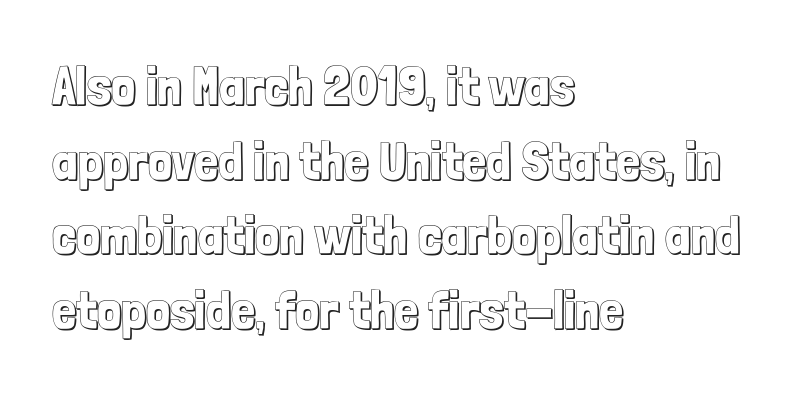
The image shows 54 px condensed type, upright; set left-aligned, normal line spacing (1.38x), normal letter spacing, not underlined; a medium x-height.
